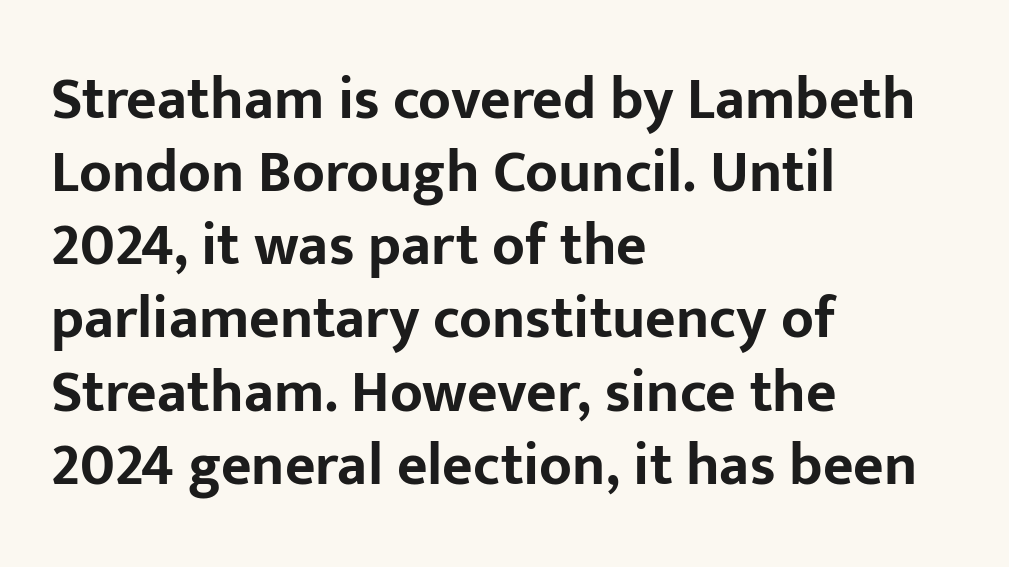
{"serif": "no", "italic": "no", "bold": "yes", "weight": "bold", "width": "normal", "stroke_contrast": "low", "x_height": "medium", "monospaced": "no", "underline": "no", "align": "left", "line_spacing_ratio": 1.24, "letter_spacing": "normal", "letter_spacing_em": 0.0, "glyph_px": 59}
